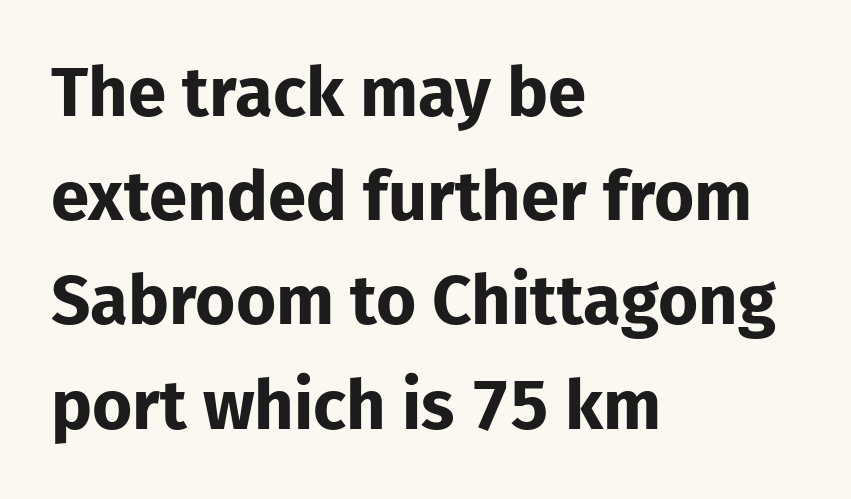
The image shows 69 px bold sans-serif type, upright; set left-aligned, normal line spacing (1.51x), normal letter spacing, not underlined; low stroke contrast and a medium x-height.
